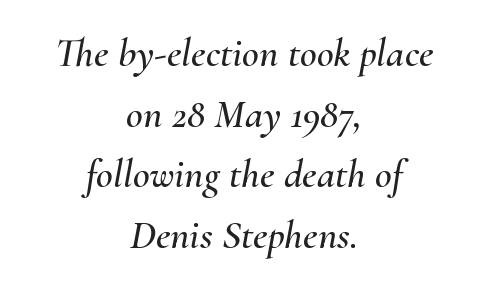
Q: Is the text italic (slanted)? A: Yes, it leans right by about 10 degrees.
Q: Is the text underlined? A: No.
Q: How is the paragraph aligned? A: Centered.
Q: Is the spacing between letters normal or unusually wide? A: Normal.
Q: Is the spacing between lines tight, normal or loose? A: Normal.
Q: Width (condensed, normal, or wide)? A: Normal.
Q: Stroke contrast? A: Medium.
Q: x-height? A: Small.
Q: Monospaced? A: No.
